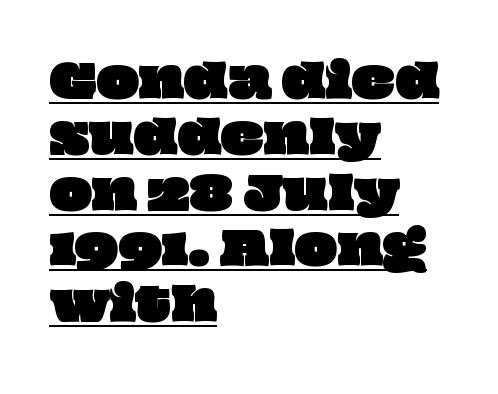
Typeset ragged right — the left edge is the straight one. Note the varied advance widths — an 'i' is clearly narrower than an 'm'. The passage shown has conventional tracking throughout. The rendered words wear a rule along their underside.
